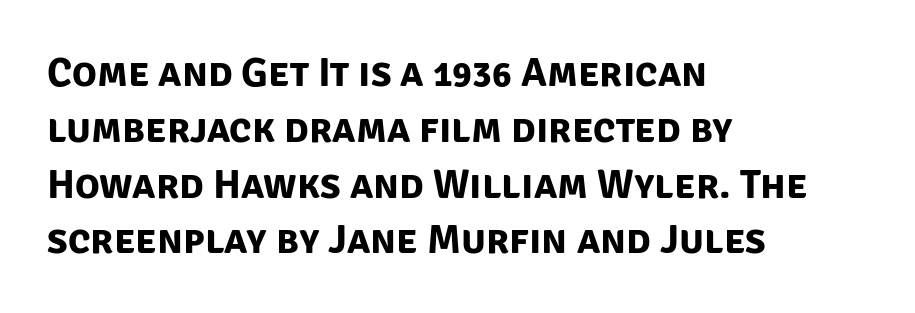
Summary of weight: heavy, a full bold. Observe the absence of serifs on each vertical stroke in this sample. Does the copy run flush right? No — it runs flush left. The glyphs are unaccompanied by any horizontal stroke below them. Each letter keeps its own natural width here, so spacing adapts to shape. The passage shown stacks its lines at a standard gap.
